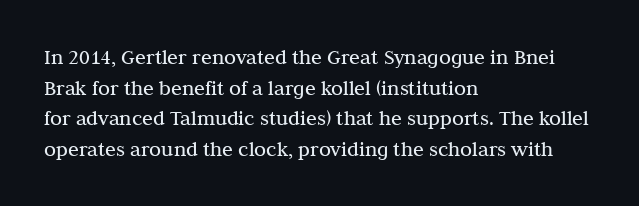
Q: Is the text bold? A: No.
Q: Is the text italic (slanted)? A: No, it is upright.
Q: Is the text underlined? A: No.
Q: How is the paragraph aligned? A: Left-aligned.
Q: Is the spacing between letters normal or unusually wide? A: Normal.
Q: Is the spacing between lines tight, normal or loose? A: Normal.
